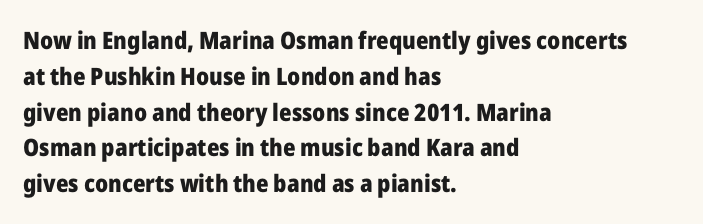
The image shows 24 px bold type, upright; set left-aligned, normal line spacing (1.49x), normal letter spacing, not underlined.
